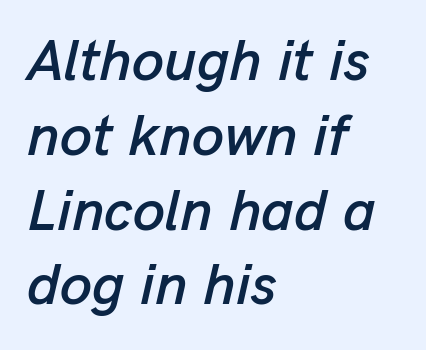
The face used here is proportionally spaced, like ordinary book or web type. Notice how descenders clear the ascenders below comfortably — that's standard leading. Emphasis-style slanted type is in use. This rendering uses left alignment, leaving the right contour irregular.
